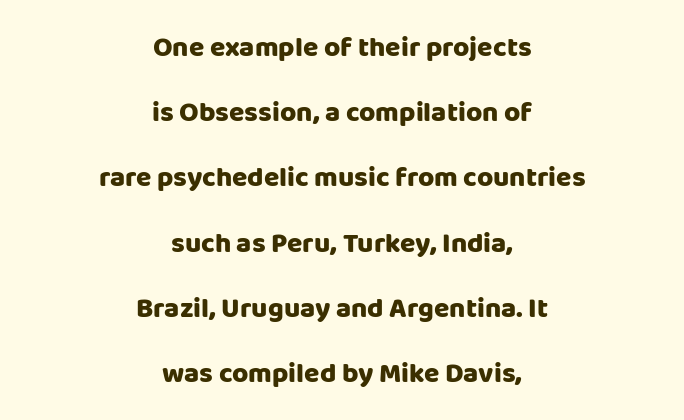
The image shows 28 px heavy sans-serif type, upright; set centered, loose line spacing (2.33x), normal letter spacing, not underlined; low stroke contrast and a large x-height.
